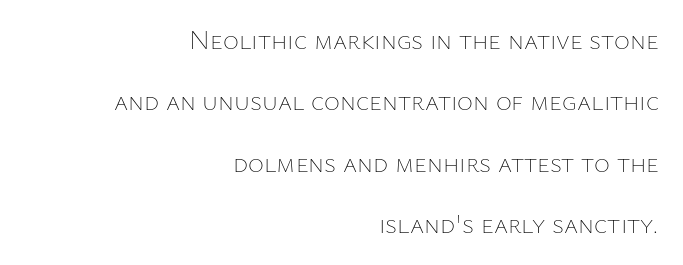
{"italic": "no", "bold": "no", "underline": "no", "align": "right", "line_spacing": "loose", "line_spacing_ratio": 2.27, "letter_spacing": "normal", "letter_spacing_em": 0.0, "glyph_px": 27}
